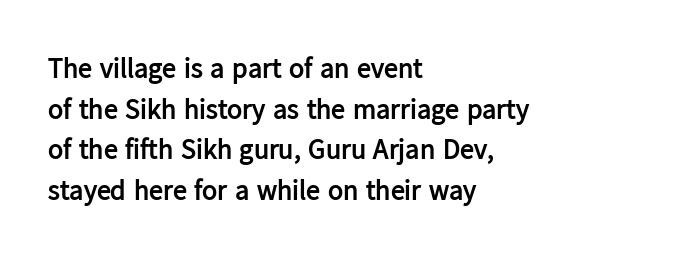
{"serif": "no", "italic": "no", "bold": "yes", "weight": "semibold", "width": "normal", "stroke_contrast": "low", "x_height": "medium", "monospaced": "no", "underline": "no", "align": "left", "line_spacing": "normal", "line_spacing_ratio": 1.45, "letter_spacing": "normal", "letter_spacing_em": 0.0, "glyph_px": 28}
